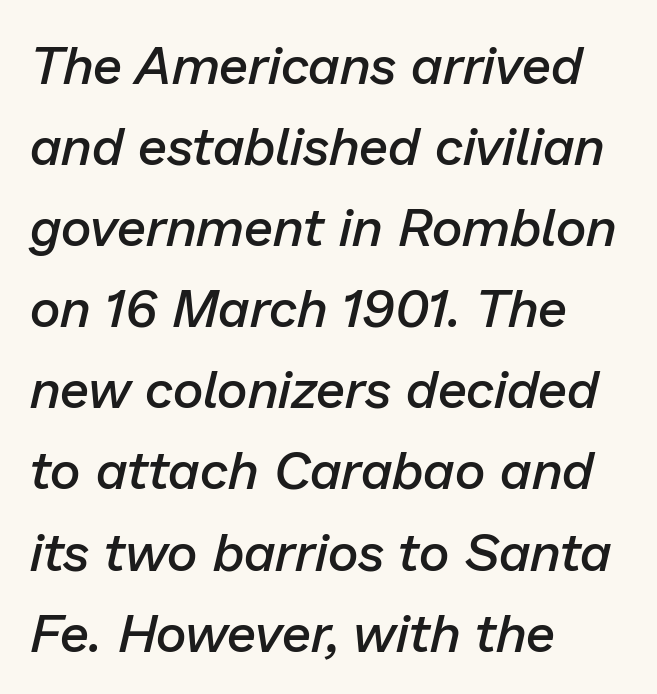
Words appear dense and cohesive because spacing is normal. The lines are quadded left. Leading: standard. The typography opts for an oblique posture over an upright one.
